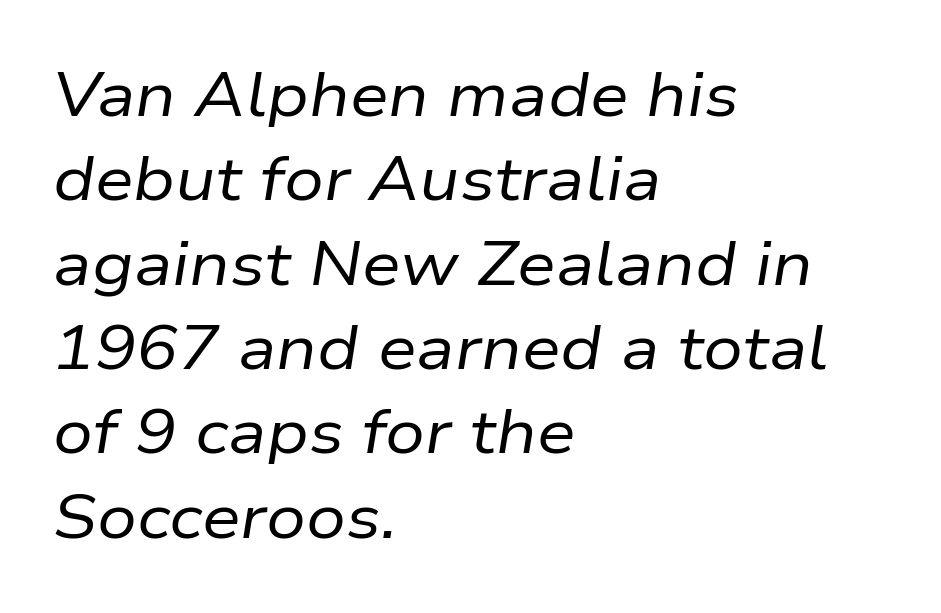
A typesetter would call this proportional, since set widths differ per character. Lines of text with bare space underneath. Unbolded letterforms with no extra heft. Notice how descenders clear the ascenders below comfortably — that's standard leading. Line beginnings align vertically; line endings do not. These lines keep a tight, regular rhythm from letter to letter.
